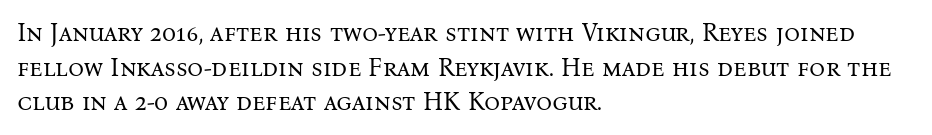
Q: Is the text bold? A: No.
Q: Is the text italic (slanted)? A: No, it is upright.
Q: Is the text underlined? A: No.
Q: How is the paragraph aligned? A: Left-aligned.
Q: Is the spacing between letters normal or unusually wide? A: Normal.
Q: Is the spacing between lines tight, normal or loose? A: Normal.
